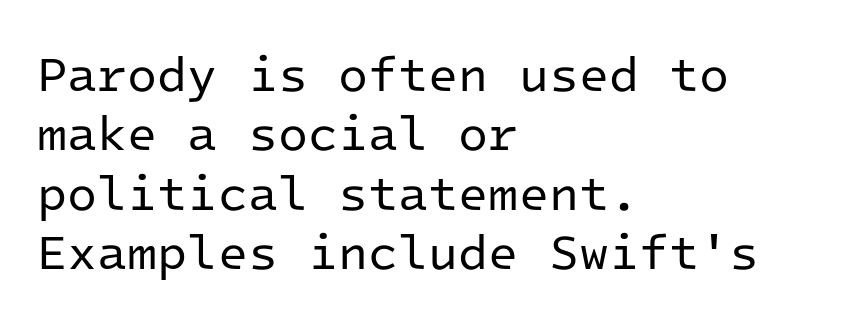
Q: Is the text bold? A: No.
Q: Is the text italic (slanted)? A: No, it is upright.
Q: Is the typeface a serif or a sans-serif typeface? A: Sans-serif.
Q: Is the text underlined? A: No.
Q: How is the paragraph aligned? A: Left-aligned.
Q: Is the spacing between letters normal or unusually wide? A: Normal.
Q: Width (condensed, normal, or wide)? A: Normal.
Q: Stroke contrast? A: Low.
Q: x-height? A: Medium.
Q: Monospaced? A: Yes.
